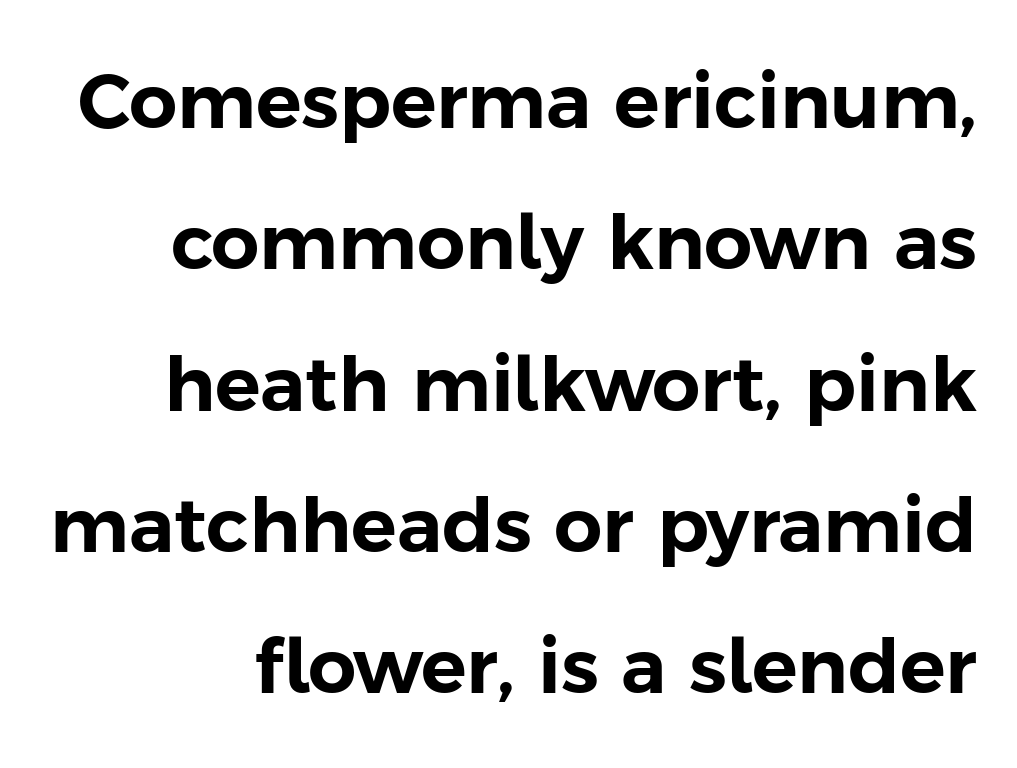
Does the lettering tilt? It doesn't — this is upright. The face used here is proportionally spaced, like ordinary book or web type. Plain, unruled lines of type. Letterform terminals end flat and unadorned throughout the passage. There is no visible air inserted between adjacent glyphs.
